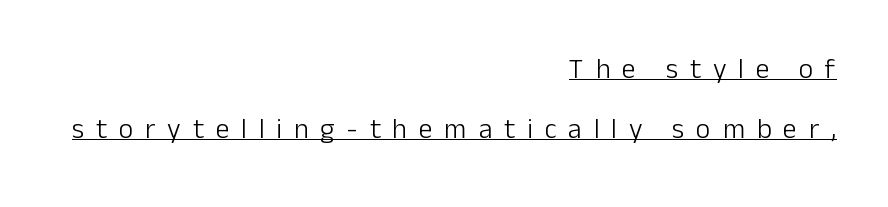
The image shows 28 px light sans-serif type, upright; set right-aligned, loose line spacing (2.14x), unusually wide letter spacing (+0.42 em), underlined; low stroke contrast and a medium x-height.
